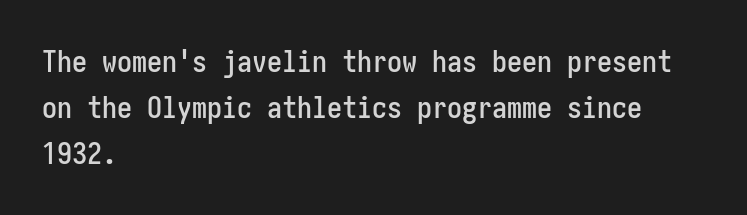
Q: Is the text italic (slanted)? A: No, it is upright.
Q: Is the typeface a serif or a sans-serif typeface? A: Sans-serif.
Q: Is the text underlined? A: No.
Q: How is the paragraph aligned? A: Left-aligned.
Q: Is the spacing between letters normal or unusually wide? A: Normal.
Q: Is the spacing between lines tight, normal or loose? A: Normal.
Q: Width (condensed, normal, or wide)? A: Condensed.
Q: Stroke contrast? A: Low.
Q: x-height? A: Medium.
